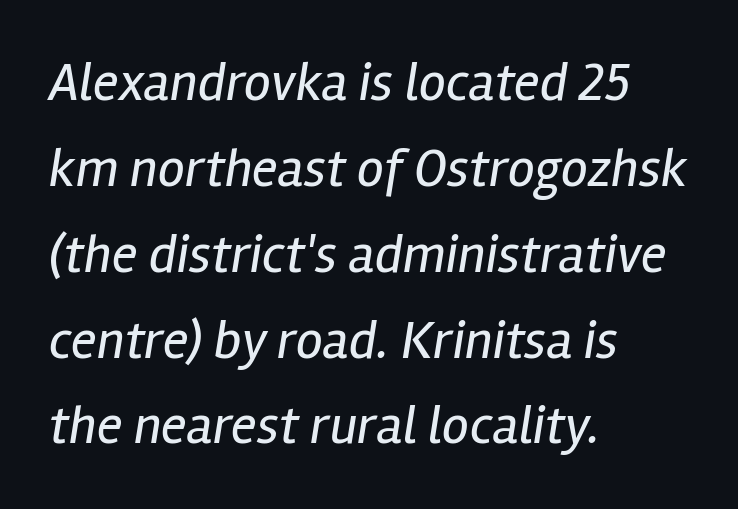
{"italic": "yes", "lean": "right", "slant_degrees": 12, "bold": "no", "weight": "regular", "width": "condensed", "stroke_contrast": "low", "x_height": "medium", "monospaced": "no", "underline": "no", "align": "left", "line_spacing": "normal", "line_spacing_ratio": 1.59, "letter_spacing": "normal", "letter_spacing_em": 0.0, "glyph_px": 54}
